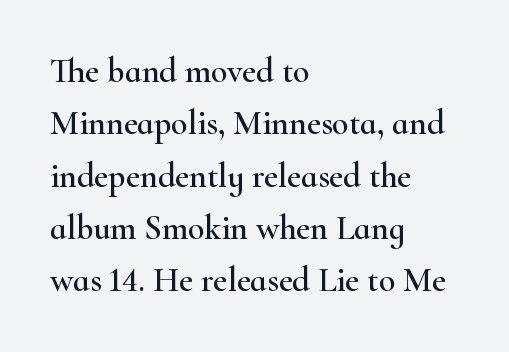
The image shows 34 px wide serif type, upright; set left-aligned, normal line spacing (1.54x), normal letter spacing, not underlined; high stroke contrast and a small x-height.
